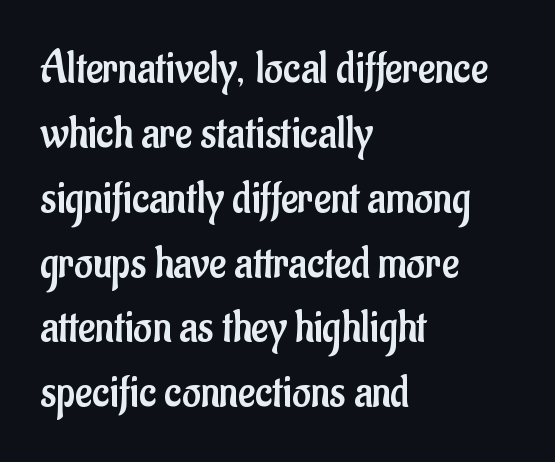
{"serif": "no", "italic": "no", "bold": "no", "weight": "regular", "width": "condensed", "stroke_contrast": "low", "x_height": "small", "monospaced": "no", "underline": "no", "align": "left", "line_spacing": "normal", "line_spacing_ratio": 1.41, "letter_spacing": "normal", "letter_spacing_em": 0.0, "glyph_px": 46}
